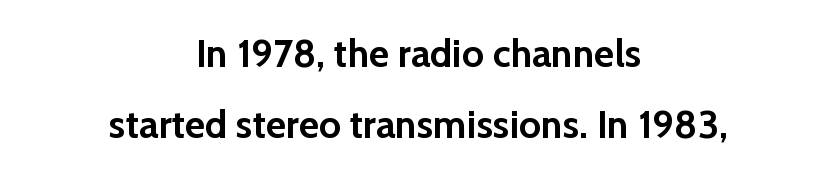
{"serif": "no", "italic": "no", "bold": "yes", "weight": "semibold", "width": "normal", "stroke_contrast": "low", "x_height": "medium", "monospaced": "no", "underline": "no", "align": "center", "line_spacing_ratio": 1.81, "letter_spacing": "normal", "letter_spacing_em": 0.0, "glyph_px": 39}
